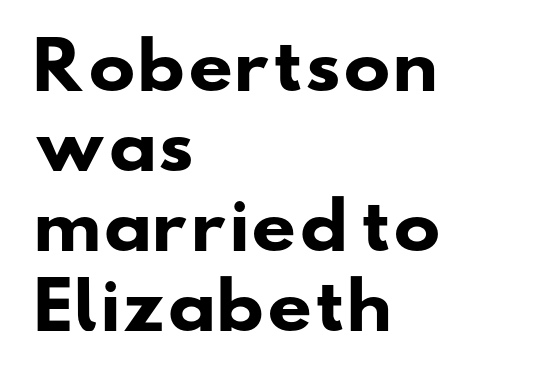
{"serif": "no", "bold": "yes", "weight": "heavy", "width": "wide", "stroke_contrast": "low", "x_height": "small", "monospaced": "no", "underline": "no", "align": "left", "line_spacing": "normal", "line_spacing_ratio": 1.27, "letter_spacing": "normal", "letter_spacing_em": 0.0, "glyph_px": 63}
